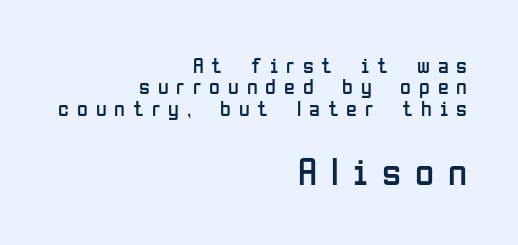
Q: Is the text bold? A: No.
Q: Is the text italic (slanted)? A: No, it is upright.
Q: Is the typeface a serif or a sans-serif typeface? A: Sans-serif.
Q: Is the text underlined? A: No.
Q: How is the paragraph aligned? A: Right-aligned.
Q: Is the spacing between letters normal or unusually wide? A: Unusually wide.
Q: Is the spacing between lines tight, normal or loose? A: Tight.
Q: Which block of text is set in a larger size, the first (top) or the second (bottom)? A: The second (bottom) one.
Q: Width (condensed, normal, or wide)? A: Condensed.
Q: Stroke contrast? A: Low.
Q: x-height? A: Medium.
Q: Monospaced? A: No.
